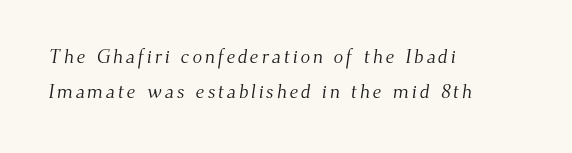
{"bold": "no", "underline": "no", "align": "left", "line_spacing_ratio": 1.76, "glyph_px": 20}
